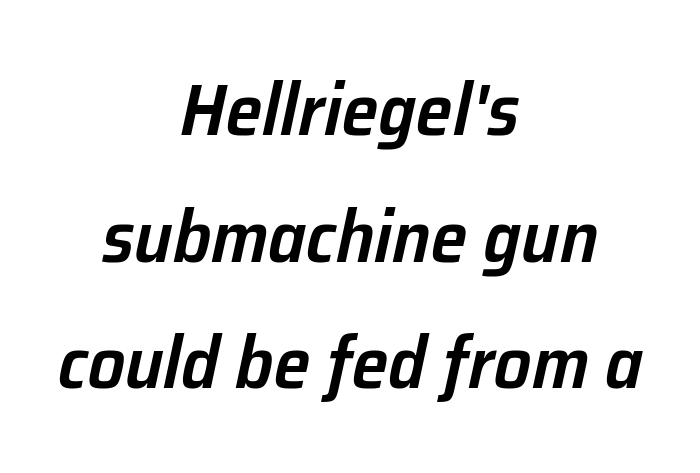
Would a proofreader flag this as italicized? Yes. A clean baseline with only descenders dipping below it. Each line is balanced around a shared central axis. The face used here is a semibold: visibly heavier than regular, lighter than bold. Is this a fixed-width face? No — the glyphs have proportional, varying widths. Compared with typical body copy, the letter spacing here is the same.
